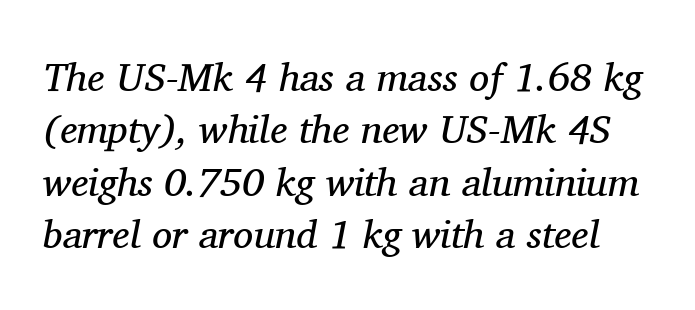
The image shows 40 px regular-weight serif type, italic (leaning right); set normal line spacing (1.31x), normal letter spacing, not underlined; medium stroke contrast and a medium x-height.
